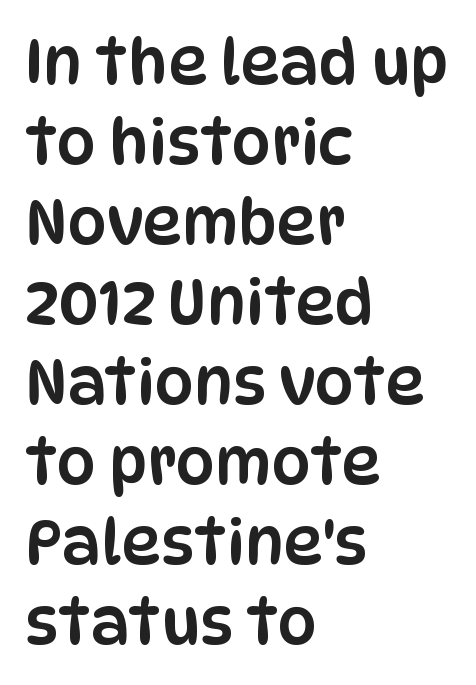
The image shows 62 px condensed sans-serif type, upright; set left-aligned, normal line spacing (1.29x), normal letter spacing, not underlined; low stroke contrast and a large x-height.
